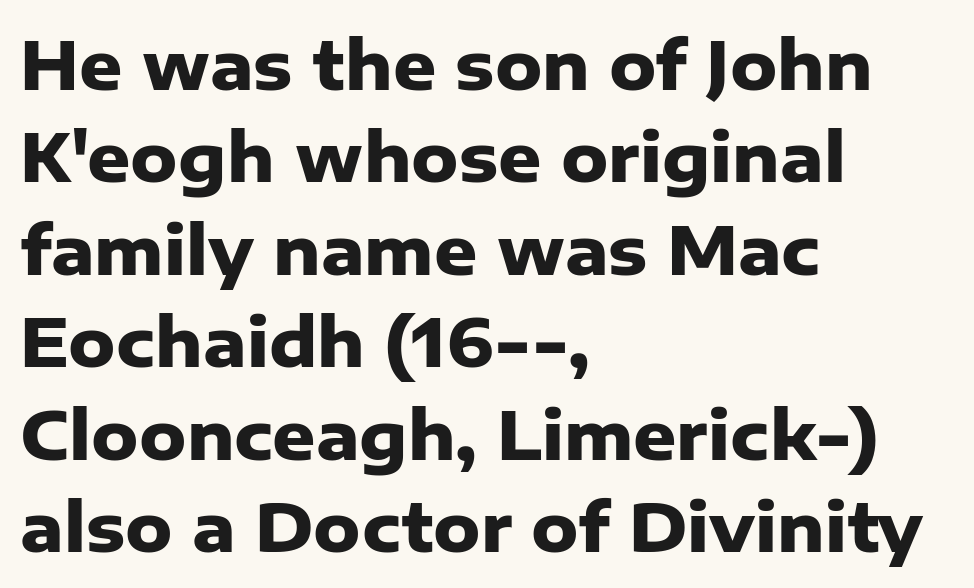
Q: Is the text bold? A: Yes.
Q: Is the text italic (slanted)? A: No, it is upright.
Q: Is the typeface a serif or a sans-serif typeface? A: Sans-serif.
Q: Is the text underlined? A: No.
Q: How is the paragraph aligned? A: Left-aligned.
Q: Is the spacing between letters normal or unusually wide? A: Normal.
Q: Is the spacing between lines tight, normal or loose? A: Normal.
Q: Width (condensed, normal, or wide)? A: Normal.
Q: Stroke contrast? A: Low.
Q: x-height? A: Medium.
Q: Monospaced? A: No.
